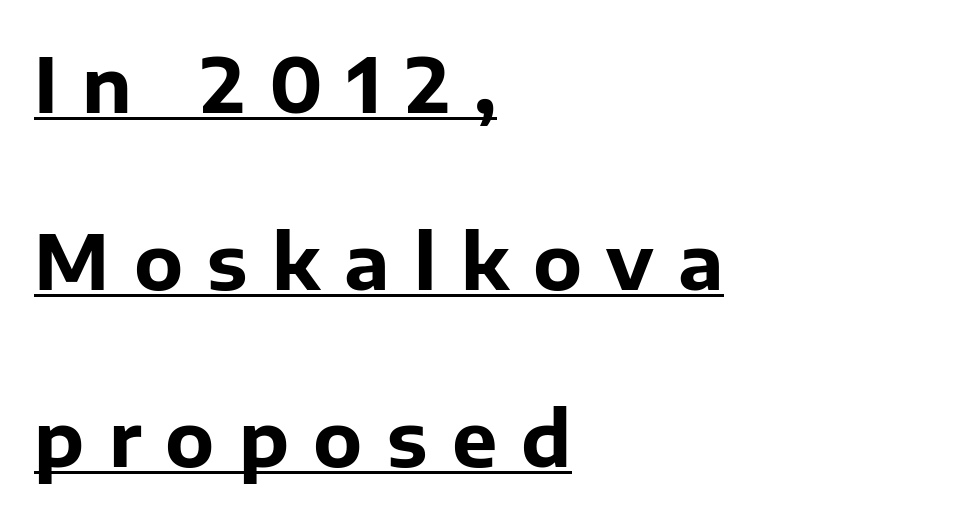
{"serif": "no", "italic": "no", "bold": "yes", "weight": "bold", "width": "normal", "stroke_contrast": "low", "x_height": "medium", "monospaced": "no", "underline": "yes", "align": "left", "line_spacing": "loose", "line_spacing_ratio": 2.33, "letter_spacing": "wide", "letter_spacing_em": 0.32, "glyph_px": 76}
